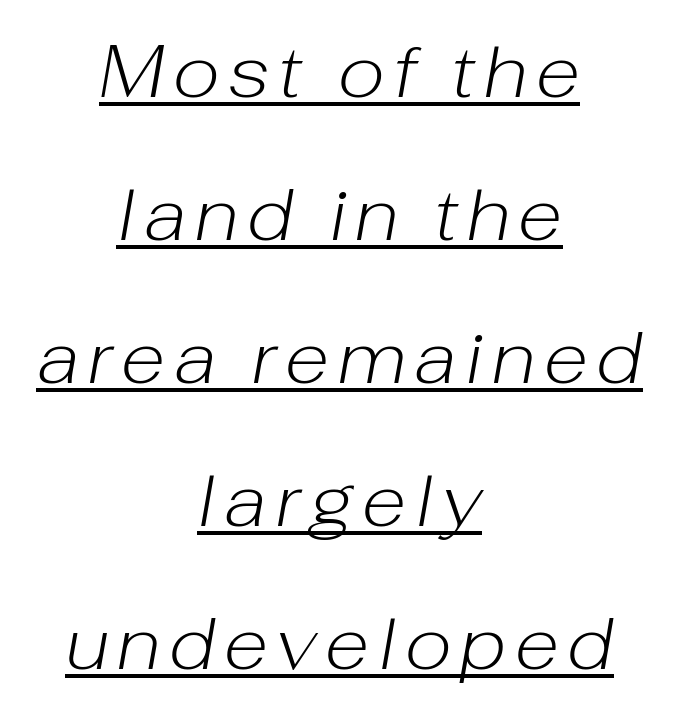
Q: Is the text bold? A: No.
Q: Is the text italic (slanted)? A: Yes, it leans right by about 10 degrees.
Q: Is the text underlined? A: Yes.
Q: How is the paragraph aligned? A: Centered.
Q: Is the spacing between lines tight, normal or loose? A: Loose.
Q: Width (condensed, normal, or wide)? A: Normal.
Q: Stroke contrast? A: Low.
Q: x-height? A: Medium.
Q: Monospaced? A: No.
